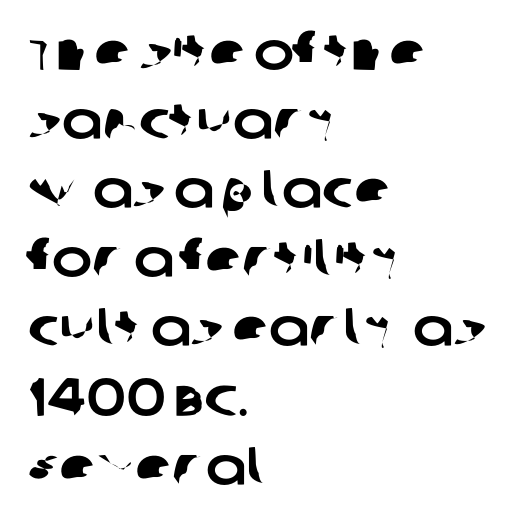
{"serif": "no", "width": "normal", "stroke_contrast": "low", "x_height": "large", "monospaced": "no", "underline": "no", "align": "left", "line_spacing": "normal", "line_spacing_ratio": 1.28, "letter_spacing": "normal", "letter_spacing_em": 0.0, "glyph_px": 54}
